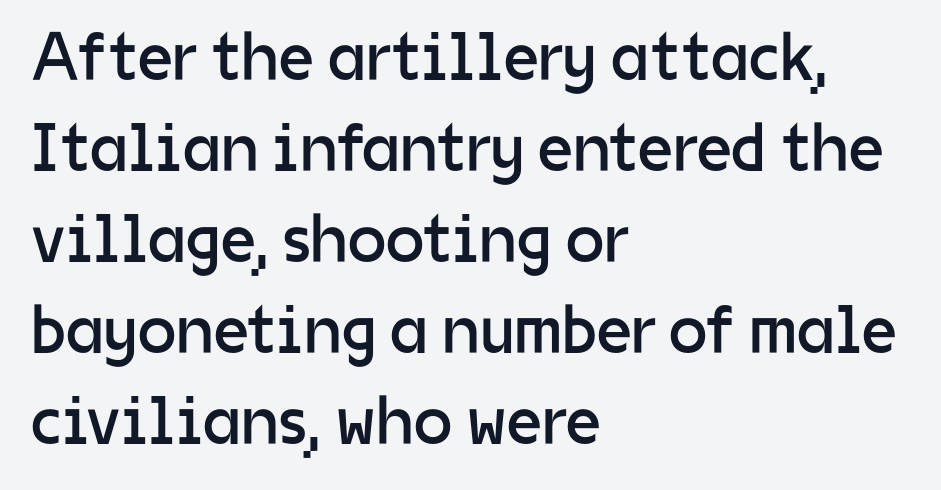
Stroke mass is kept to a normal reading level or below. You can tell from the bare stems that sans-serif type was used. Rendered with straight, roman letterforms. No word sits above an underline.
